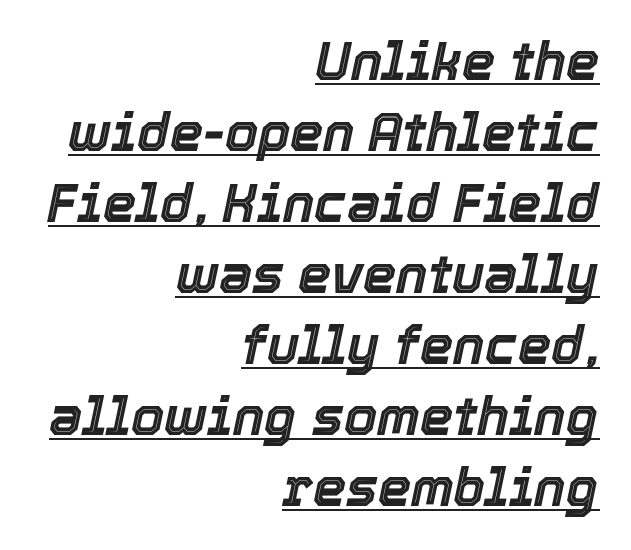
Caption: multi-line text, flush right, ragged left. Vertical spacing — default. The face used here is proportionally spaced, like ordinary book or web type. Underlined type. Yep, that's italic — everything's leaning. Between one letter and the next there's only the usual sliver of space.
